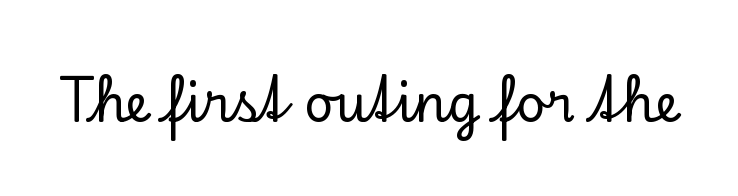
Short note: letters normally spaced. Just letters on the line, the space beneath them empty. Ordinary non-slanted type is in use. The face used here is proportionally spaced, like ordinary book or web type.
